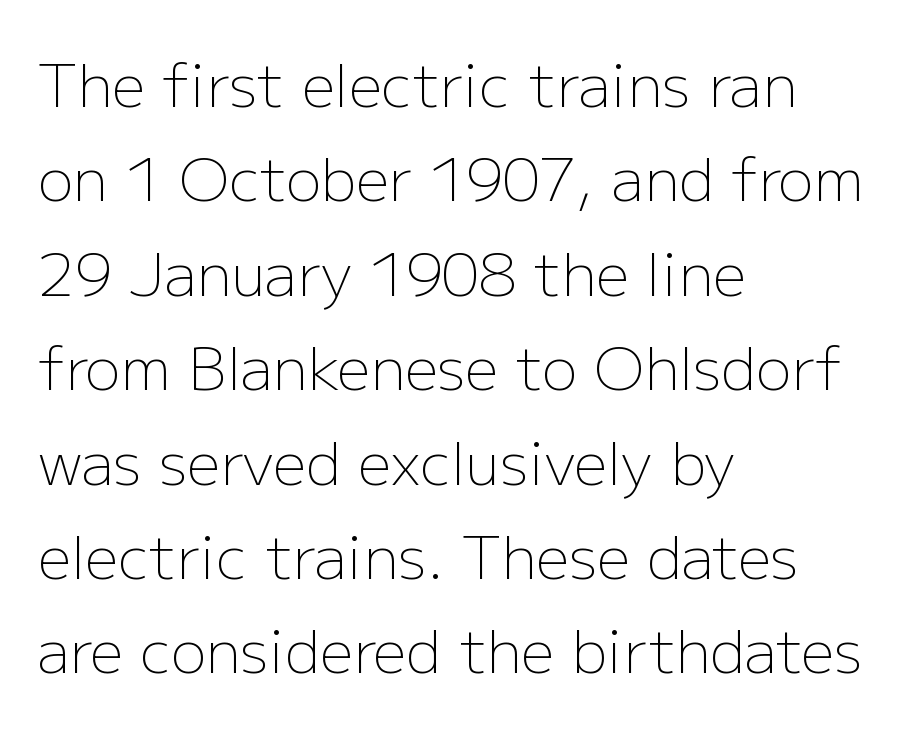
{"serif": "no", "italic": "no", "bold": "no", "weight": "light", "width": "normal", "stroke_contrast": "low", "x_height": "medium", "monospaced": "no", "underline": "no", "align": "left", "line_spacing": "normal", "line_spacing_ratio": 1.6, "letter_spacing": "normal", "letter_spacing_em": 0.0, "glyph_px": 59}
